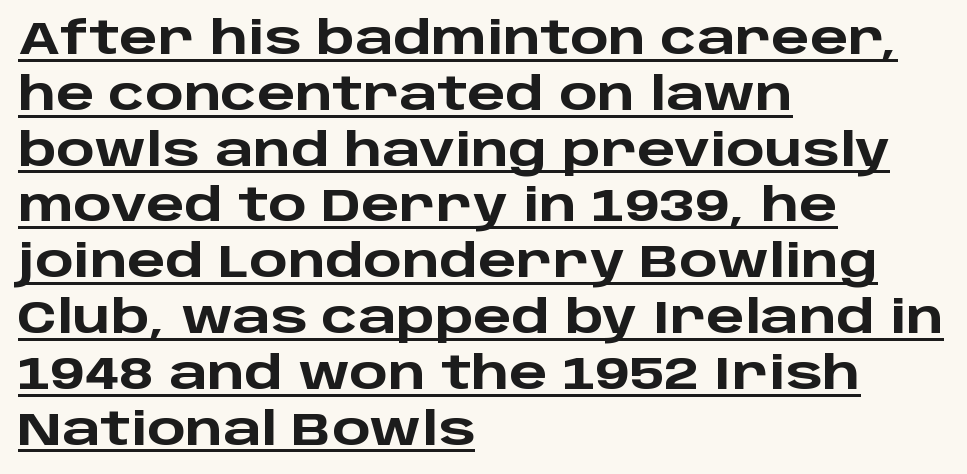
This rendering features underlined lettering. Do the characters align in a grid? No, the font is proportional. Style check: upright. Tracking here is standard; glyphs follow each other at the usual distance. Plenty of ink on the page — the face is bold. All the whitespace from short lines collects on the right.
